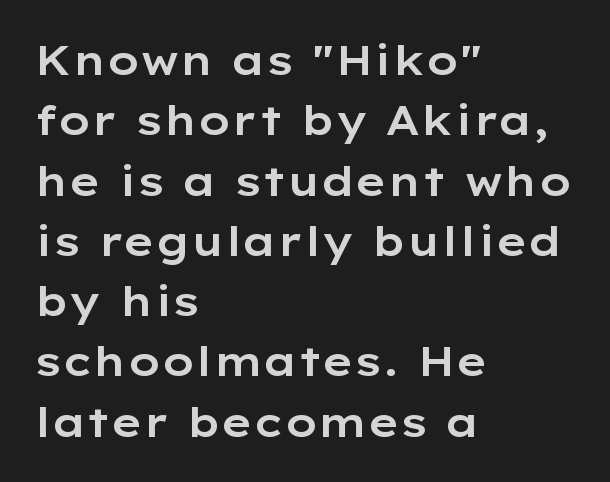
Q: Is the text italic (slanted)? A: No, it is upright.
Q: Is the typeface a serif or a sans-serif typeface? A: Sans-serif.
Q: Is the text underlined? A: No.
Q: How is the paragraph aligned? A: Left-aligned.
Q: Is the spacing between letters normal or unusually wide? A: Normal.
Q: Is the spacing between lines tight, normal or loose? A: Normal.
Q: Width (condensed, normal, or wide)? A: Wide.
Q: Stroke contrast? A: Low.
Q: x-height? A: Medium.
Q: Monospaced? A: No.
